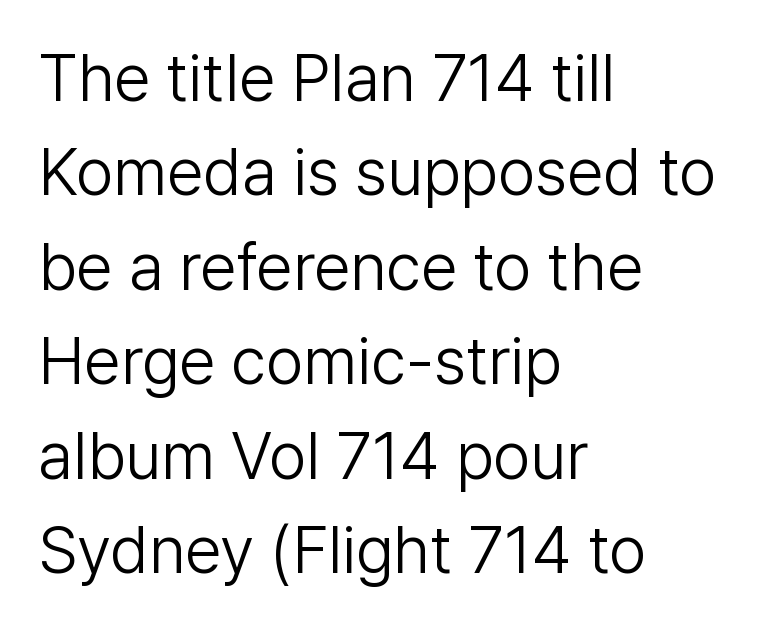
Posture: straight, roman, zero tilt. One glance says typical: line gaps are just what's usual. Classification — sans serif. Glance below the letters and you will spot only blank space.
